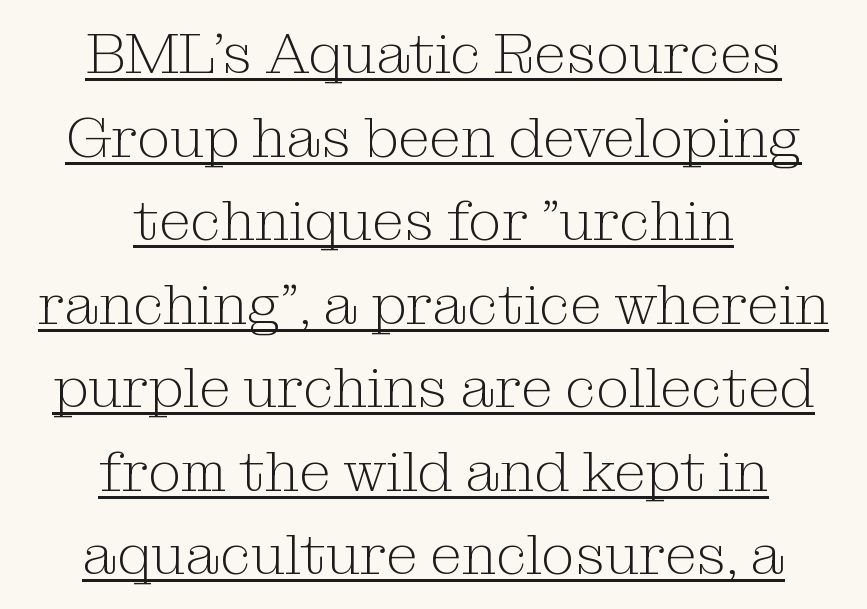
The image shows 58 px light serif type, upright; set centered, normal line spacing (1.44x), normal letter spacing, underlined; medium stroke contrast and a medium x-height.
